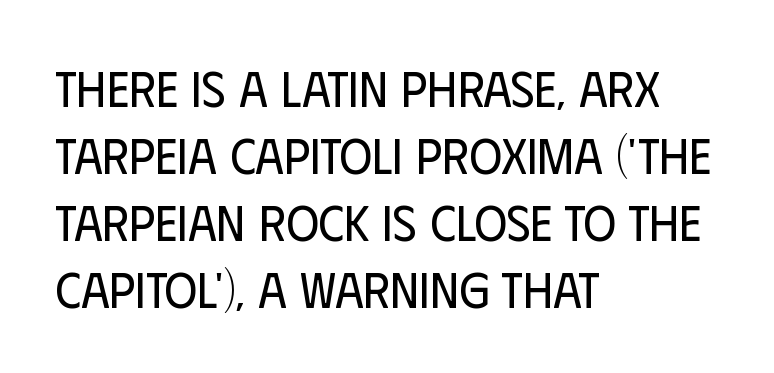
Q: Is the text bold? A: No.
Q: Is the text italic (slanted)? A: No, it is upright.
Q: Is the typeface a serif or a sans-serif typeface? A: Sans-serif.
Q: Is the text underlined? A: No.
Q: How is the paragraph aligned? A: Left-aligned.
Q: Is the spacing between letters normal or unusually wide? A: Normal.
Q: Is the spacing between lines tight, normal or loose? A: Normal.
Q: Width (condensed, normal, or wide)? A: Condensed.
Q: Stroke contrast? A: Low.
Q: x-height? A: Large.
Q: Monospaced? A: No.
